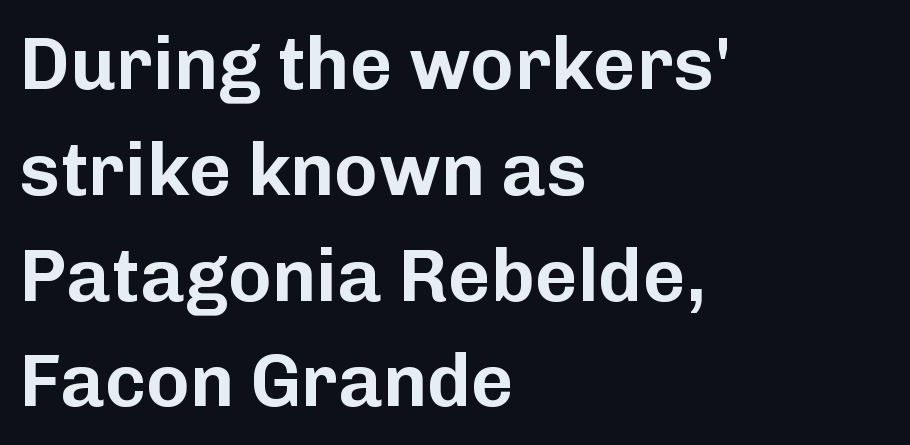
Between one letter and the next there's only the usual sliver of space. Every character sits straight up, as roman type does. All the whitespace from short lines collects on the right. Underline: absent. One glance says typical: line gaps are just what's usual. Unlike a traditional serif, this face leaves its strokes unadorned.
